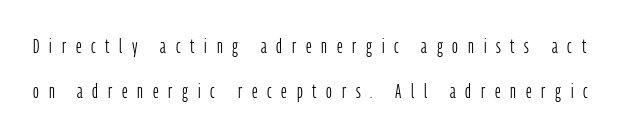
The block of text is sparse from top to bottom, with ample space between rows. A clean baseline with only descenders dipping below it. This rendering widens character spacing well past its baseline value. The specimen reads as upright at a glance. Compared with a typical body face, this is equally light or lighter still.
